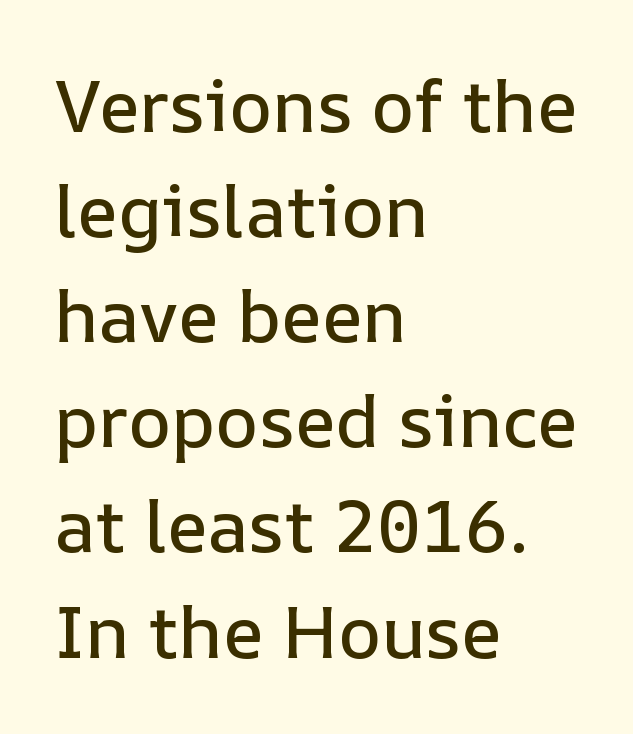
The image shows 73 px text type, upright; set left-aligned, normal line spacing (1.44x), normal letter spacing, not underlined; low stroke contrast and a medium x-height.
